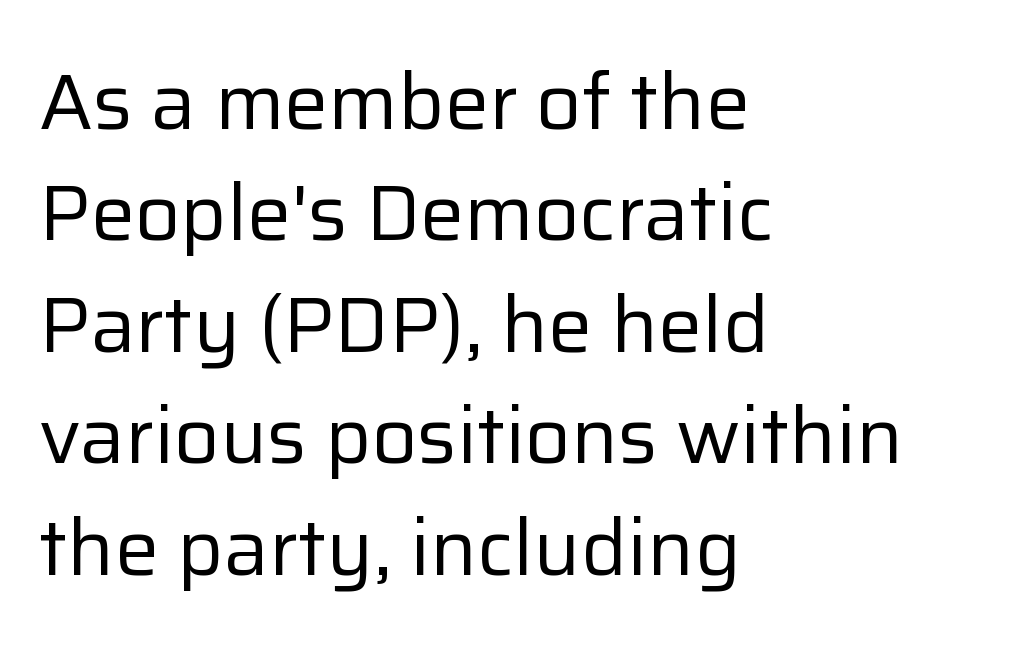
Q: Is the text bold? A: No.
Q: Is the text italic (slanted)? A: No, it is upright.
Q: Is the typeface a serif or a sans-serif typeface? A: Sans-serif.
Q: Is the text underlined? A: No.
Q: How is the paragraph aligned? A: Left-aligned.
Q: Is the spacing between letters normal or unusually wide? A: Normal.
Q: Is the spacing between lines tight, normal or loose? A: Normal.
Q: Width (condensed, normal, or wide)? A: Normal.
Q: Stroke contrast? A: Low.
Q: x-height? A: Medium.
Q: Monospaced? A: No.
